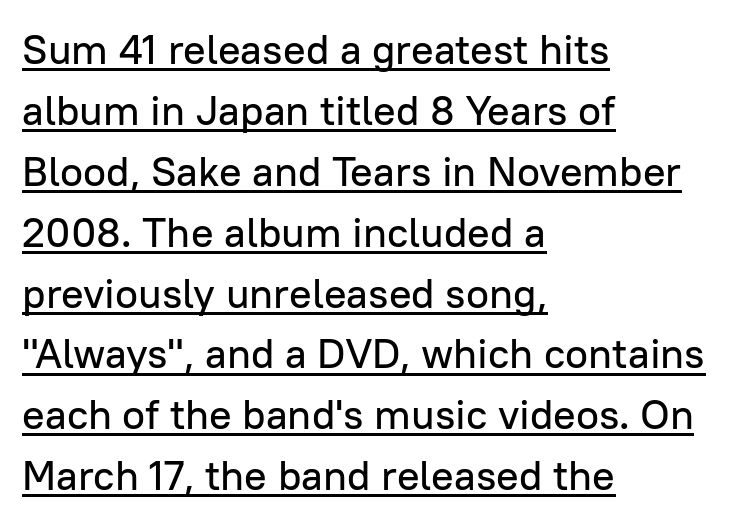
The font's upright variant was chosen for this text. Short note: letters normally spaced. These lines are rendered in a variable-pitch font. Alignment: flush left.
